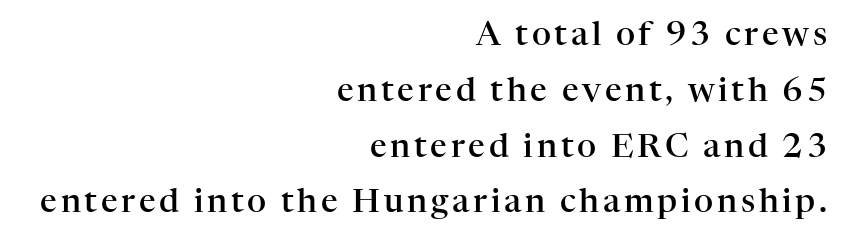
The face used here is a semibold: visibly heavier than regular, lighter than bold. Rule under the text: the space is simply empty. Posture: straight, roman, zero tilt. The designer went with a serif here, giving each stem small feet. The rows are spaced the way most documents space them. The passage shown is typed in a proportional face where columns would drift.
